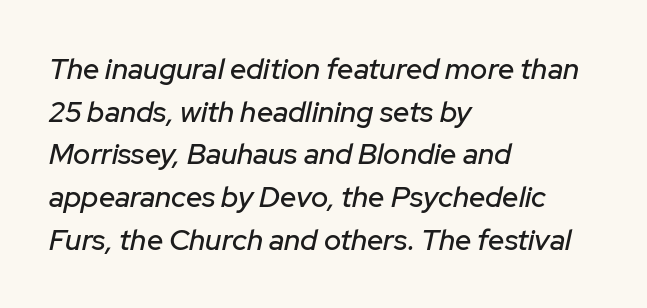
The image shows 29 px text type, italic (leaning right); set left-aligned, normal line spacing (1.47x), normal letter spacing, not underlined; low stroke contrast and a medium x-height.
